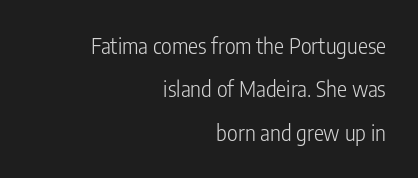
This sample uses an upright cut, with every glyph sitting square on the baseline. You could call the tracking neutral — neither tight nor loose. Line ends are locked; line starts wander. These lines stand farther apart than default settings would place them. Nobody drew a line under any word here. These glyphs show unthickened strokes, regular width or finer.
